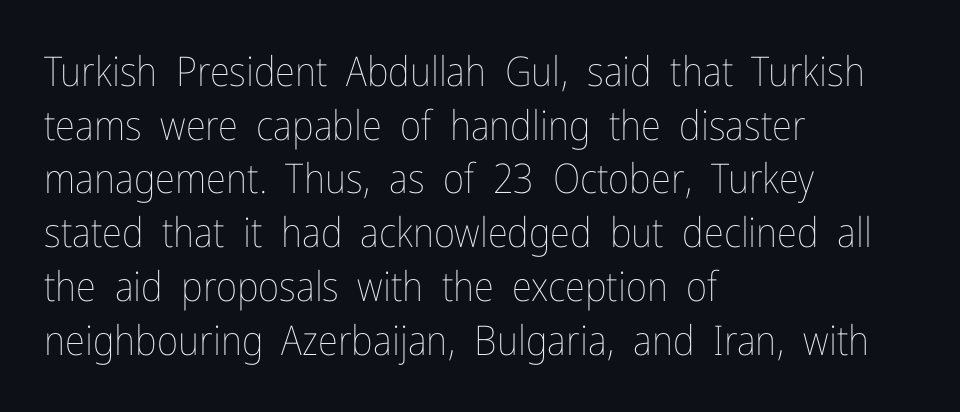
Q: Is the text bold? A: No.
Q: Is the text italic (slanted)? A: No, it is upright.
Q: Is the text underlined? A: No.
Q: How is the paragraph aligned? A: Left-aligned.
Q: Is the spacing between letters normal or unusually wide? A: Normal.
Q: Is the spacing between lines tight, normal or loose? A: Normal.
Q: Width (condensed, normal, or wide)? A: Condensed.
Q: Stroke contrast? A: Low.
Q: x-height? A: Medium.
Q: Monospaced? A: No.
